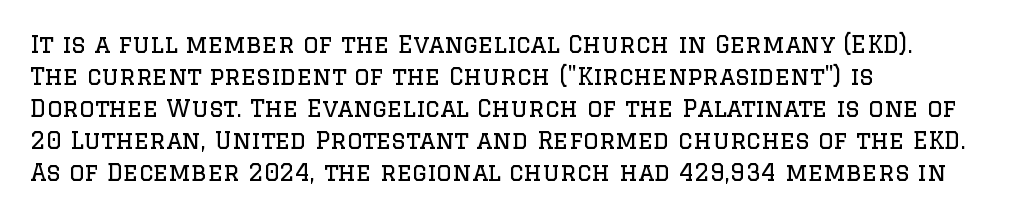
{"italic": "no", "bold": "no", "underline": "no", "align": "left", "line_spacing": "normal", "line_spacing_ratio": 1.33, "letter_spacing": "normal", "letter_spacing_em": 0.0, "glyph_px": 24}
